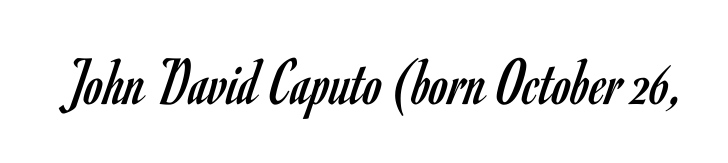
Beneath every word, the page is bare. The passage shown is typed in a proportional face where columns would drift. Stems here are at most as thick as an everyday book face. This rendering leaves character spacing at its baseline value. A typesetter would label this face a sans.
